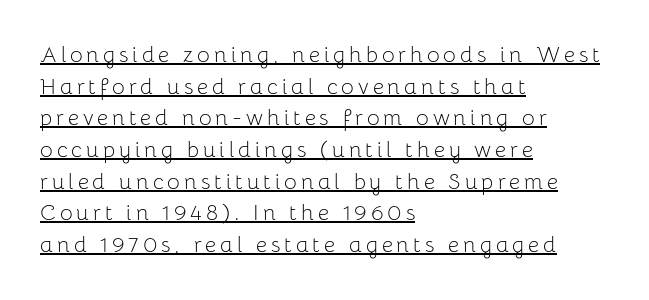
{"italic": "no", "bold": "no", "underline": "yes", "align": "left", "line_spacing": "normal", "line_spacing_ratio": 1.44, "glyph_px": 22}
